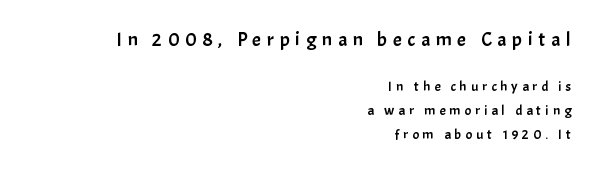
The image shows 20 px text type, upright; set right-aligned, line spacing 1.73x, unusually wide letter spacing (+0.28 em), not underlined; the first (top) block is 1.43x larger.
